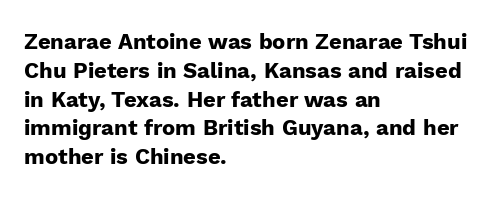
{"italic": "no", "bold": "yes", "underline": "no", "align": "left", "line_spacing": "normal", "line_spacing_ratio": 1.31, "letter_spacing": "normal", "letter_spacing_em": 0.0, "glyph_px": 22}
